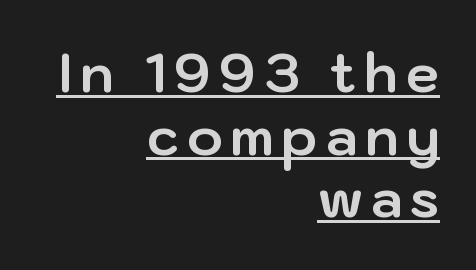
{"serif": "no", "italic": "no", "bold": "yes", "weight": "bold", "width": "normal", "stroke_contrast": "low", "x_height": "medium", "monospaced": "no", "underline": "yes", "align": "right", "line_spacing_ratio": 1.18, "glyph_px": 53}
